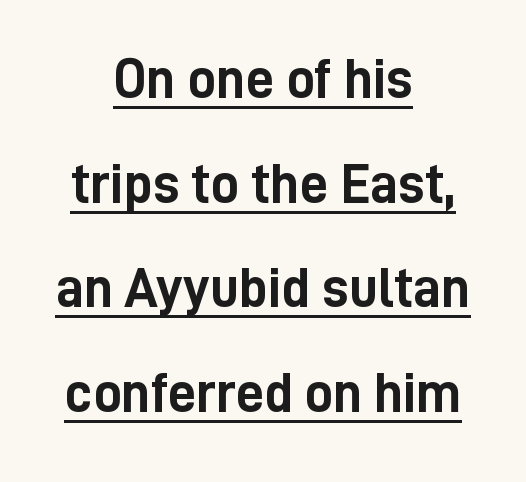
The image shows 56 px semibold, condensed sans-serif type, upright; set centered, line spacing 1.87x, normal letter spacing, underlined; low stroke contrast and a medium x-height.
